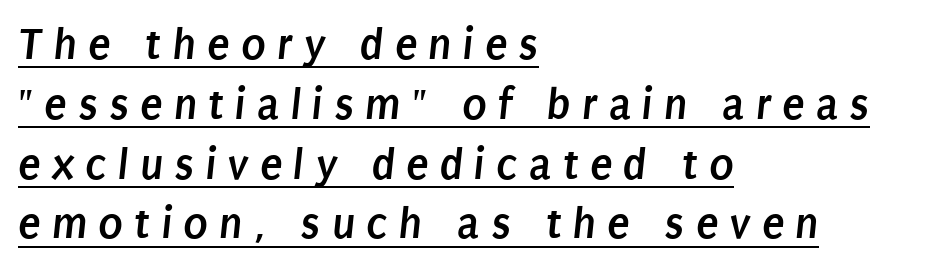
{"serif": "no", "bold": "yes", "weight": "semibold", "width": "condensed", "stroke_contrast": "low", "x_height": "large", "monospaced": "no", "underline": "yes", "align": "left", "line_spacing": "normal", "line_spacing_ratio": 1.3, "letter_spacing": "wide", "letter_spacing_em": 0.24, "glyph_px": 46}
